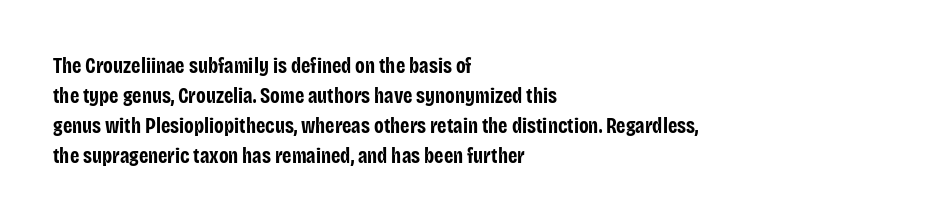
The font's upright variant was chosen for this text. These lines keep a tight, regular rhythm from letter to letter. Notice how thick the strokes are: this is what a full bold looks like. These lines sit exactly where default settings would place them.
